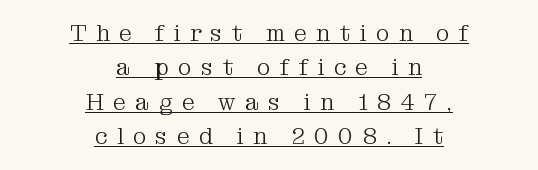
The image shows 23 px text type, upright; set centered, normal line spacing (1.5x), unusually wide letter spacing (+0.41 em), underlined.
